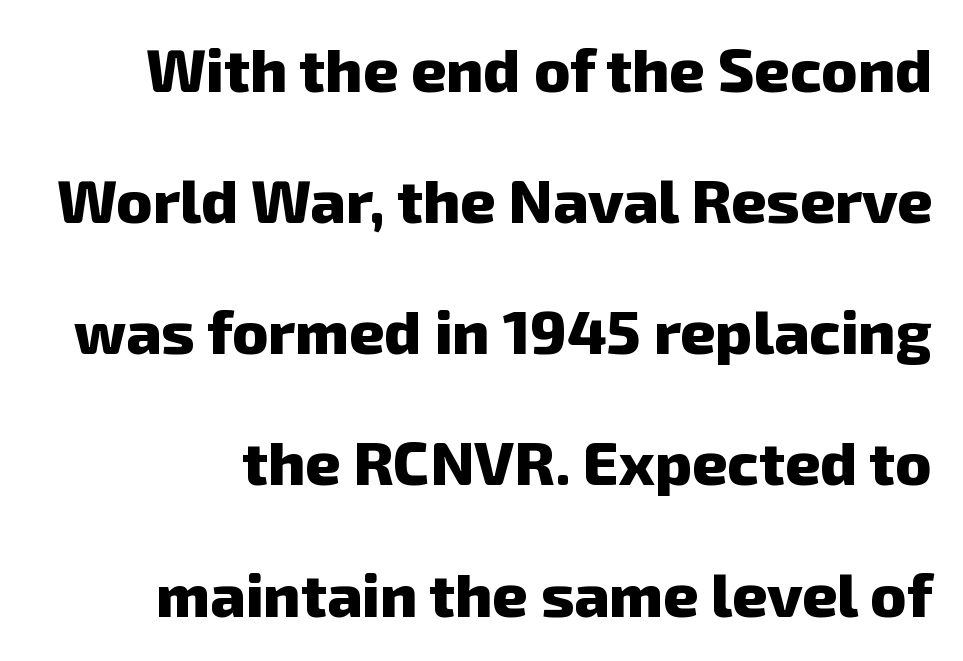
Nope, no serifs anywhere on these letters. Loosely led — the rows are spread out. Only glyphs here, with clear space below each row. The letters sit at their default tracking, neither squeezed nor spread.
